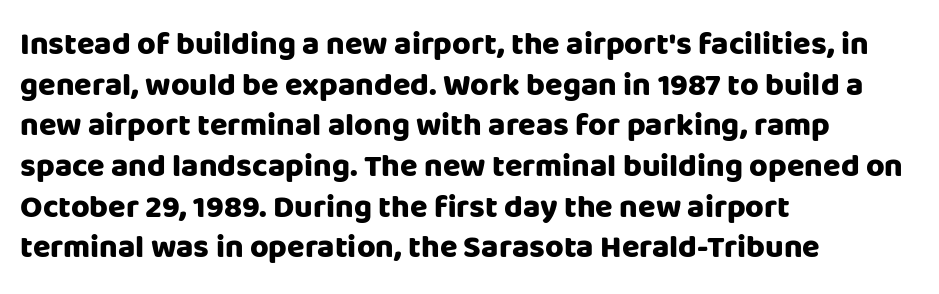
A typesetter would mark this as roman, not italic. Baseline-to-baseline distance is the conventional proportion of letter height. The typesetting leans heavy: a genuine bold. Here the glyphs are tracked normally, forming tight word shapes. The rendering uses natural spacing where letterforms have individual widths. Look at the bottom of the vertical strokes: they stop flat, with no serifs.
